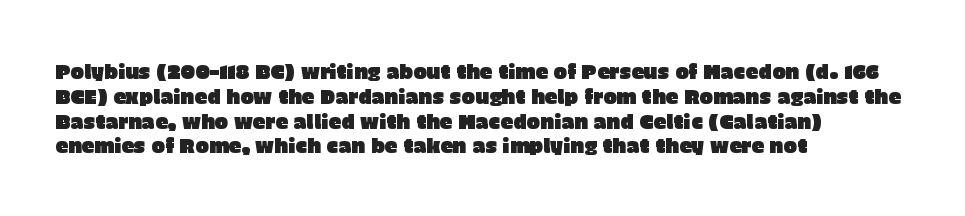
Q: Is the text italic (slanted)? A: No, it is upright.
Q: Is the text underlined? A: No.
Q: How is the paragraph aligned? A: Left-aligned.
Q: Is the spacing between letters normal or unusually wide? A: Normal.
